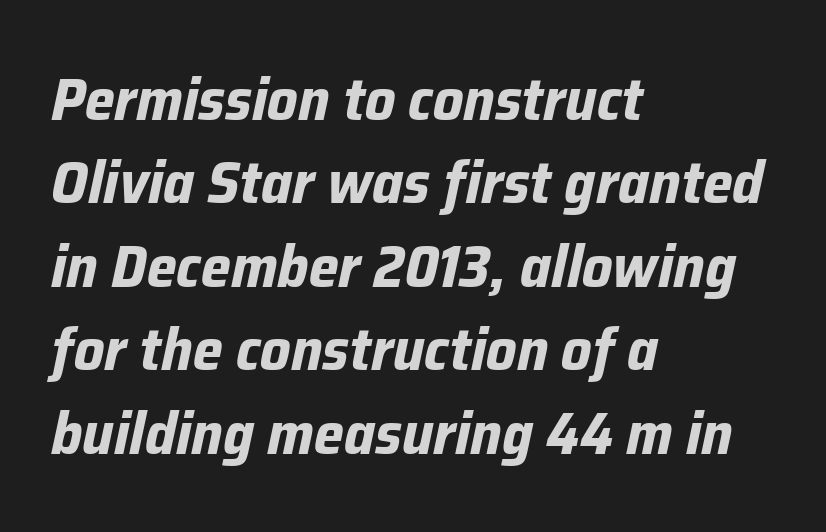
Vertical spacing — default. Chunky letters — that's bold for sure. The tracking reads as untouched default to a designer's eye. Is this a fixed-width face? No — the glyphs have proportional, varying widths.
